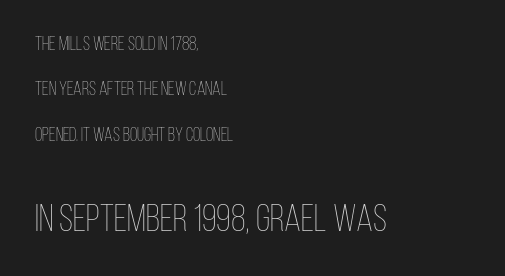
The image shows 38 px thin, condensed type, upright; set left-aligned, loose line spacing (2.39x), normal letter spacing, not underlined; the second (bottom) block is 2.0x larger; low stroke contrast and a large x-height.
